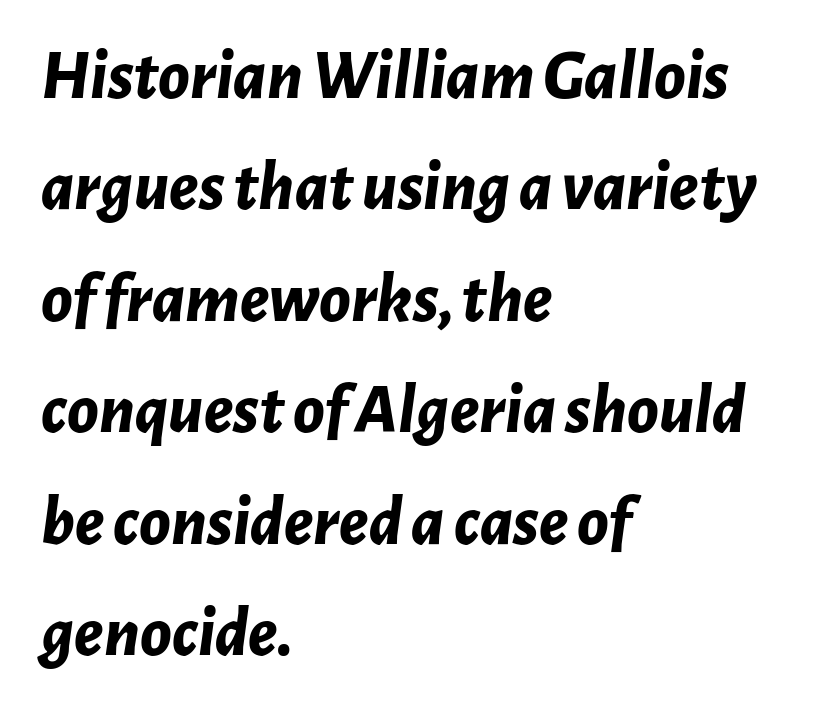
The image shows 71 px bold type, italic (leaning right); set left-aligned, normal line spacing (1.57x), normal letter spacing, not underlined; low stroke contrast and a medium x-height.
